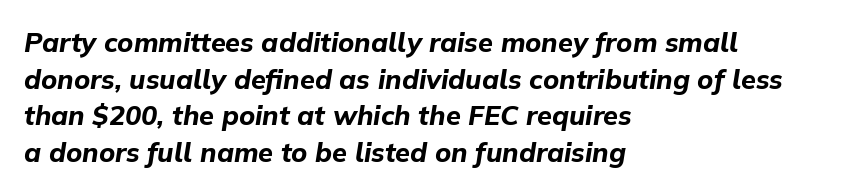
The image shows 27 px bold type, italic (leaning right); set left-aligned, normal line spacing (1.36x), normal letter spacing, not underlined.
